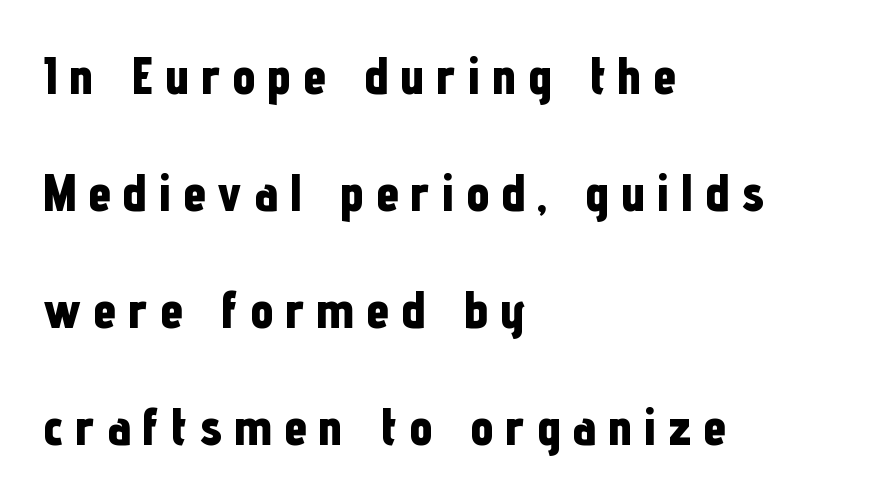
Q: Is the text bold? A: Yes.
Q: Is the text italic (slanted)? A: No, it is upright.
Q: Is the typeface a serif or a sans-serif typeface? A: Sans-serif.
Q: Is the text underlined? A: No.
Q: How is the paragraph aligned? A: Left-aligned.
Q: Is the spacing between letters normal or unusually wide? A: Unusually wide.
Q: Is the spacing between lines tight, normal or loose? A: Loose.
Q: Width (condensed, normal, or wide)? A: Condensed.
Q: Stroke contrast? A: Low.
Q: x-height? A: Medium.
Q: Monospaced? A: No.
